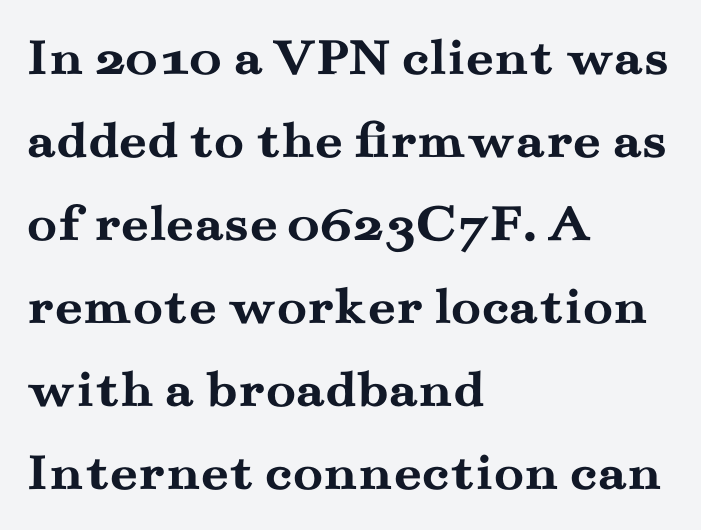
{"serif": "yes", "italic": "no", "bold": "yes", "weight": "semibold", "width": "wide", "stroke_contrast": "medium", "x_height": "small", "monospaced": "no", "underline": "no", "align": "left", "line_spacing": "normal", "line_spacing_ratio": 1.51, "letter_spacing": "normal", "letter_spacing_em": 0.0, "glyph_px": 55}
